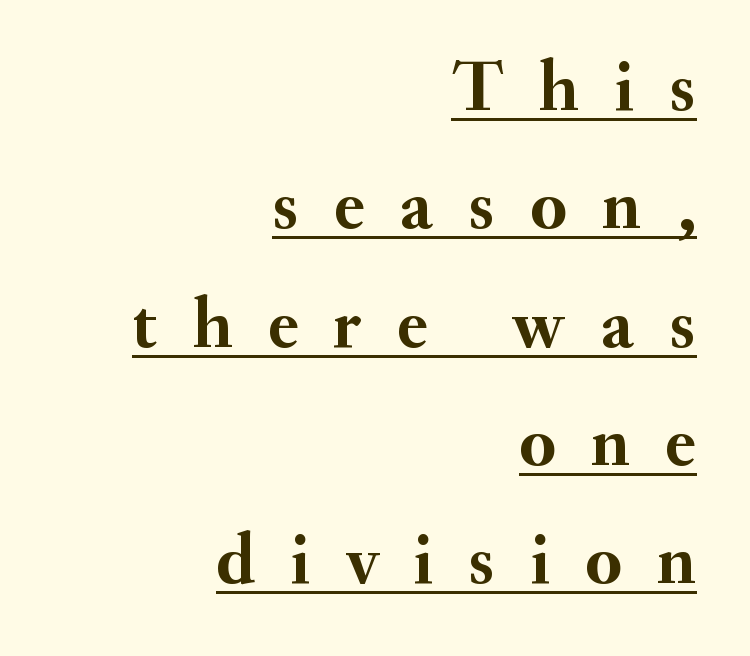
Q: Is the text bold? A: Yes.
Q: Is the text italic (slanted)? A: No, it is upright.
Q: Is the typeface a serif or a sans-serif typeface? A: Serif.
Q: Is the text underlined? A: Yes.
Q: How is the paragraph aligned? A: Right-aligned.
Q: Is the spacing between letters normal or unusually wide? A: Unusually wide.
Q: Is the spacing between lines tight, normal or loose? A: Normal.
Q: Width (condensed, normal, or wide)? A: Normal.
Q: Stroke contrast? A: Medium.
Q: x-height? A: Small.
Q: Monospaced? A: No.
